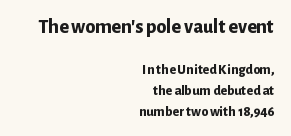
The ragged edge is on the left, which tells us the setting is flush right. A typesetter would call this leading conventional body-copy spacing. Does the lettering tilt? It doesn't — this is upright. The space beneath each line is pristine and unruled.
